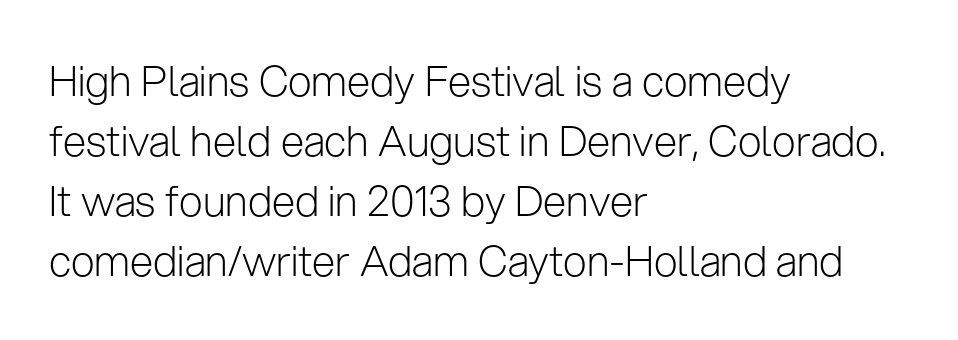
The typography opts for an upright posture over an oblique one. The passage shown has conventional tracking throughout. Summary of weight: not heavy and not bold. A bare baseline throughout the passage. Layout note: lines flush left. A typesetter would call this proportional, since set widths differ per character.
